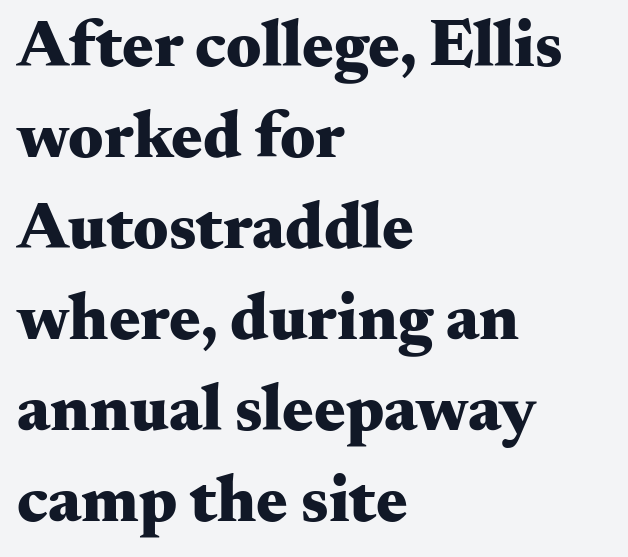
If you measured baseline to baseline, you'd find a middling distance. The rendering uses natural spacing where letterforms have individual widths. Line beginnings align vertically; line endings do not. Examine the stroke ends and you'll spot serifs. Ascenders rise straight up at ninety degrees.
